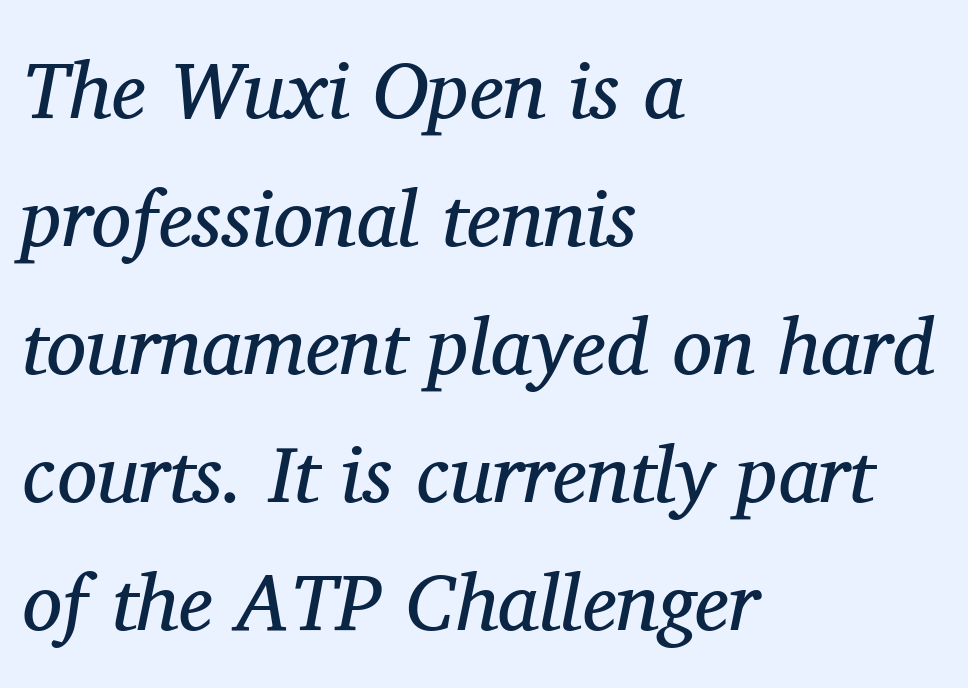
Words appear dense and cohesive because spacing is normal. Quick note: interline space is typical. Any mark beneath the type? The region is blank. Observe the lean: these are italic letterforms.
